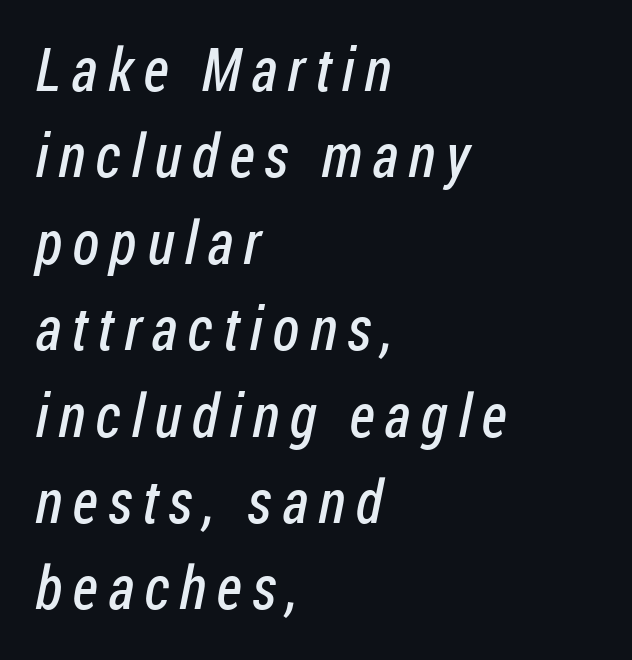
Q: Is the text bold? A: No.
Q: Is the typeface a serif or a sans-serif typeface? A: Sans-serif.
Q: Is the text underlined? A: No.
Q: How is the paragraph aligned? A: Left-aligned.
Q: Is the spacing between lines tight, normal or loose? A: Normal.
Q: Width (condensed, normal, or wide)? A: Condensed.
Q: Stroke contrast? A: Low.
Q: x-height? A: Medium.
Q: Monospaced? A: No.
